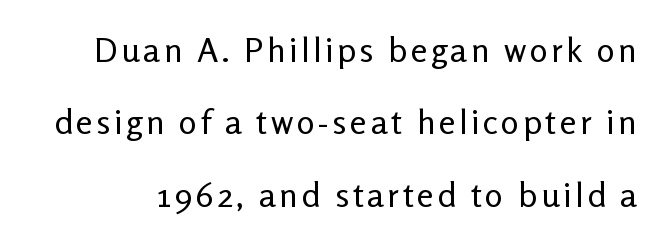
{"serif": "no", "italic": "no", "bold": "no", "weight": "regular", "width": "normal", "stroke_contrast": "low", "x_height": "medium", "monospaced": "no", "underline": "no", "line_spacing": "loose", "line_spacing_ratio": 2.13, "glyph_px": 34}
